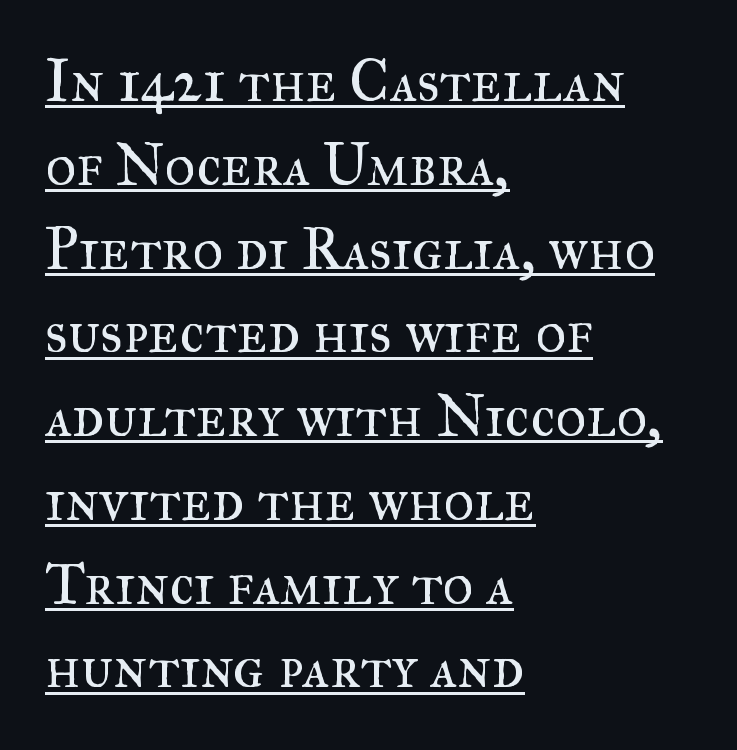
The image shows 59 px regular-weight serif type, upright; set left-aligned, normal line spacing (1.42x), normal letter spacing, underlined; medium stroke contrast and a small x-height.
